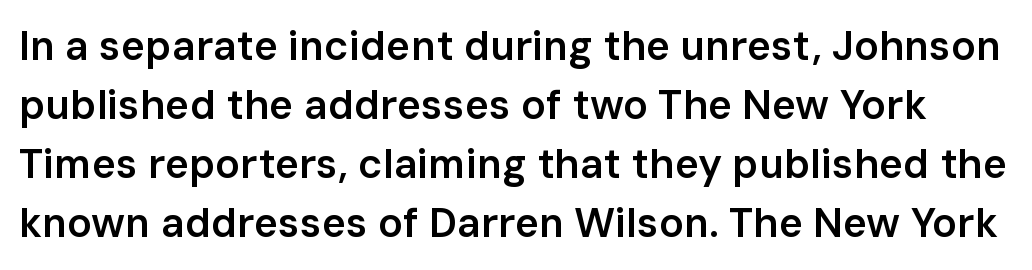
Q: Is the text bold? A: Semi-bold.
Q: Is the text italic (slanted)? A: No, it is upright.
Q: Is the typeface a serif or a sans-serif typeface? A: Sans-serif.
Q: Is the text underlined? A: No.
Q: Is the spacing between letters normal or unusually wide? A: Normal.
Q: Is the spacing between lines tight, normal or loose? A: Normal.
Q: Width (condensed, normal, or wide)? A: Normal.
Q: Stroke contrast? A: Low.
Q: x-height? A: Medium.
Q: Monospaced? A: No.
